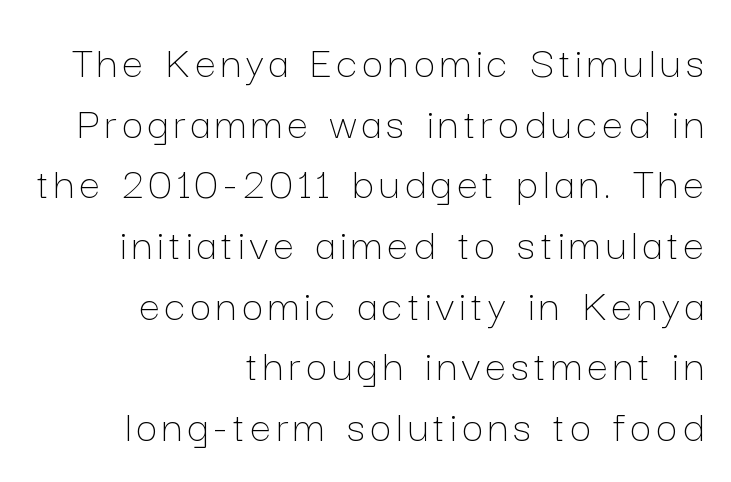
{"italic": "no", "bold": "no", "weight": "thin", "width": "normal", "stroke_contrast": "low", "x_height": "medium", "monospaced": "no", "underline": "no", "align": "right", "line_spacing": "normal", "line_spacing_ratio": 1.29, "glyph_px": 47}
